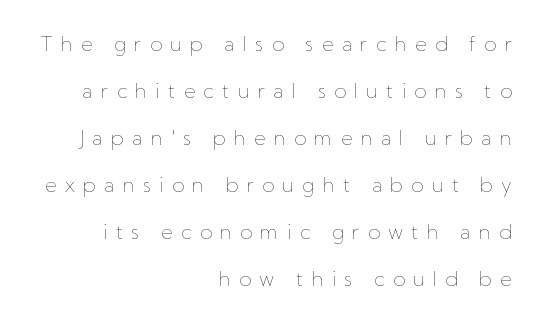
The strokes carry an ordinary text weight at most. Posture: upright roman. The face used here is rendered with a markedly widened letterfit. Any mark beneath the type? The region is blank.
